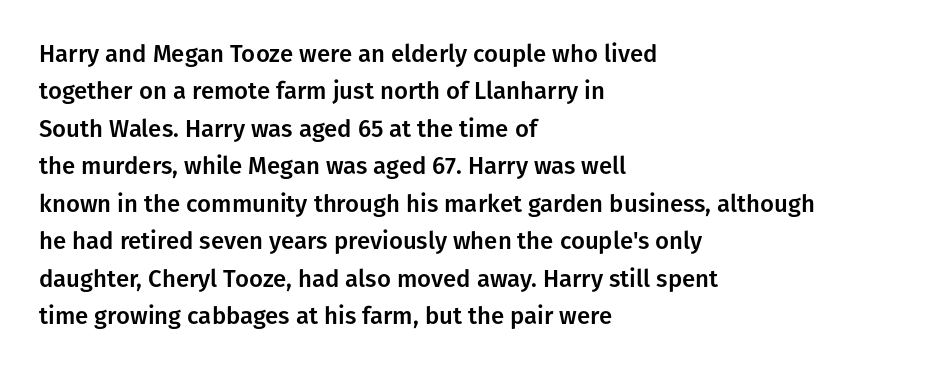
Quick note: interline space is typical. Ordinary non-slanted type is in use. The glyphs are unaccompanied by any horizontal stroke below them. The setting favours the left margin, as ordinary paragraphs usually do.
